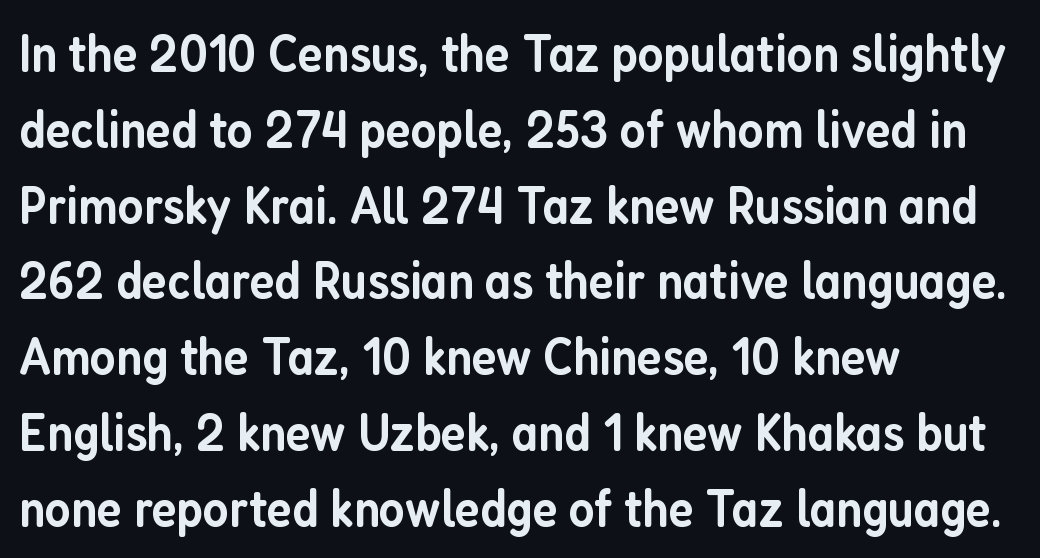
{"serif": "no", "italic": "no", "bold": "semi", "weight": "semibold", "width": "condensed", "stroke_contrast": "low", "x_height": "medium", "monospaced": "no", "underline": "no", "align": "left", "line_spacing": "normal", "line_spacing_ratio": 1.43, "letter_spacing": "normal", "letter_spacing_em": 0.0, "glyph_px": 53}
